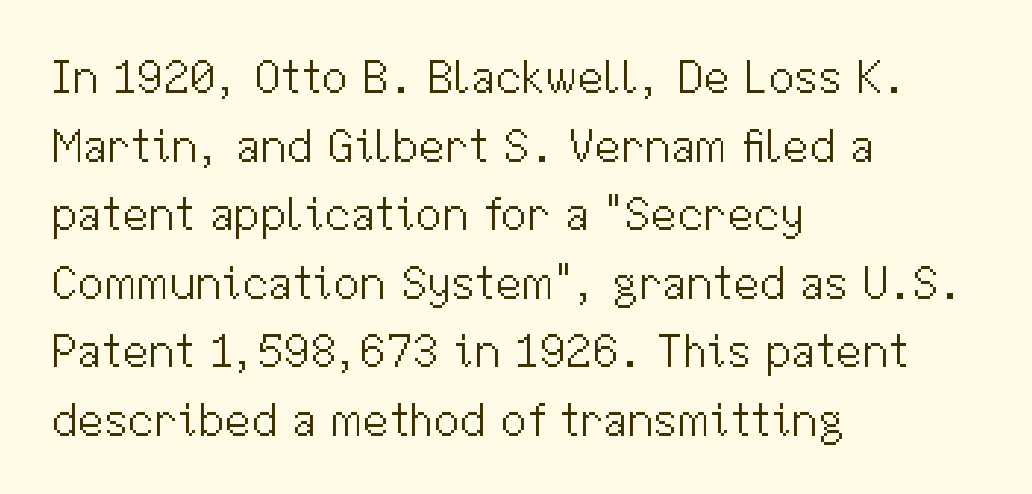
Q: Is the text bold? A: No.
Q: Is the text italic (slanted)? A: No, it is upright.
Q: Is the typeface a serif or a sans-serif typeface? A: Sans-serif.
Q: Is the text underlined? A: No.
Q: How is the paragraph aligned? A: Left-aligned.
Q: Is the spacing between letters normal or unusually wide? A: Normal.
Q: Is the spacing between lines tight, normal or loose? A: Normal.
Q: Width (condensed, normal, or wide)? A: Normal.
Q: Stroke contrast? A: Medium.
Q: x-height? A: Medium.
Q: Monospaced? A: No.
